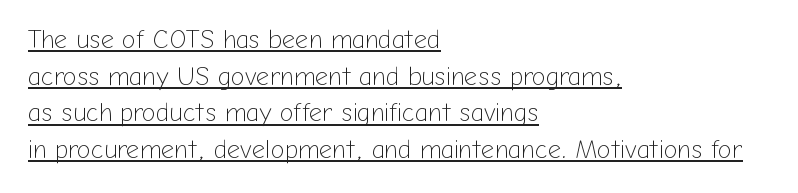
The image shows 26 px text type, upright; set left-aligned, normal line spacing (1.41x), normal letter spacing, underlined.
